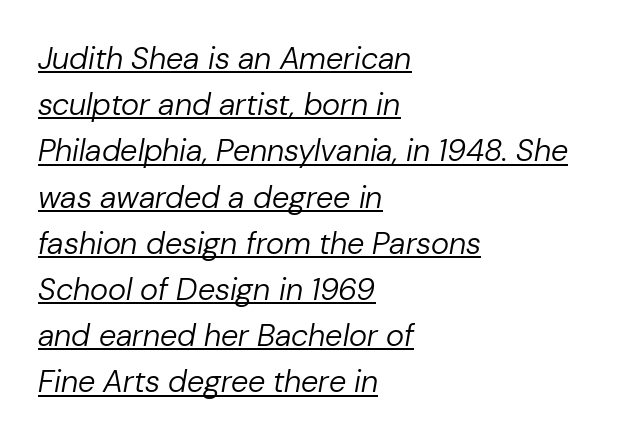
The image shows 31 px regular-weight type, italic (leaning right); set left-aligned, normal line spacing (1.49x), normal letter spacing, underlined; low stroke contrast and a medium x-height.
